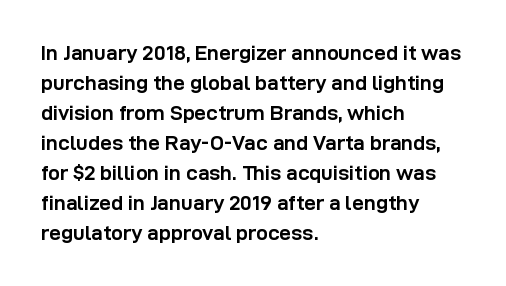
Q: Is the text bold? A: Yes.
Q: Is the text italic (slanted)? A: No, it is upright.
Q: Is the text underlined? A: No.
Q: How is the paragraph aligned? A: Left-aligned.
Q: Is the spacing between letters normal or unusually wide? A: Normal.
Q: Is the spacing between lines tight, normal or loose? A: Normal.
